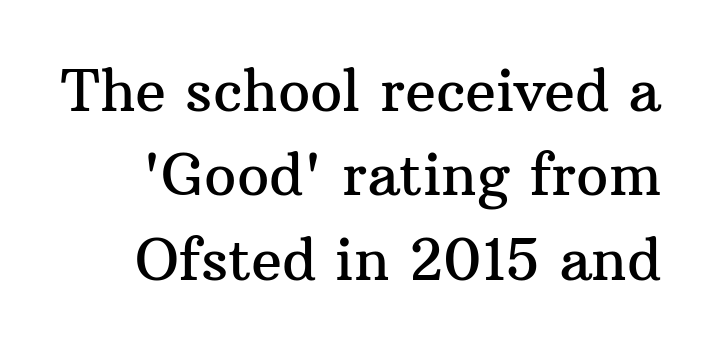
{"serif": "yes", "italic": "no", "width": "normal", "stroke_contrast": "medium", "x_height": "medium", "monospaced": "no", "underline": "no", "line_spacing": "normal", "line_spacing_ratio": 1.48, "letter_spacing": "normal", "letter_spacing_em": 0.0, "glyph_px": 57}
